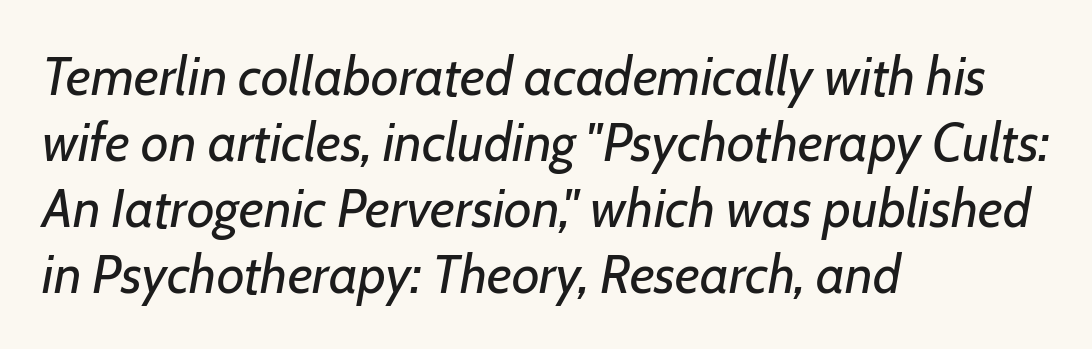
The image shows 54 px regular-weight type, italic (leaning right); set left-aligned, line spacing 1.22x, normal letter spacing, not underlined; low stroke contrast and a medium x-height.
